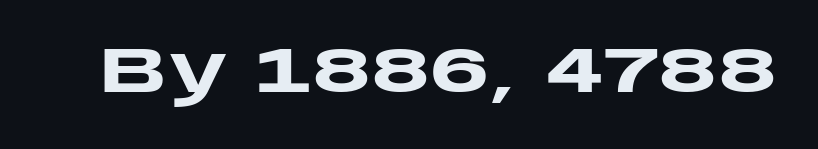
Q: Is the text bold? A: Yes.
Q: Is the text italic (slanted)? A: No, it is upright.
Q: Is the typeface a serif or a sans-serif typeface? A: Sans-serif.
Q: Is the text underlined? A: No.
Q: Is the spacing between letters normal or unusually wide? A: Normal.
Q: Width (condensed, normal, or wide)? A: Wide.
Q: Stroke contrast? A: Low.
Q: x-height? A: Large.
Q: Monospaced? A: No.
